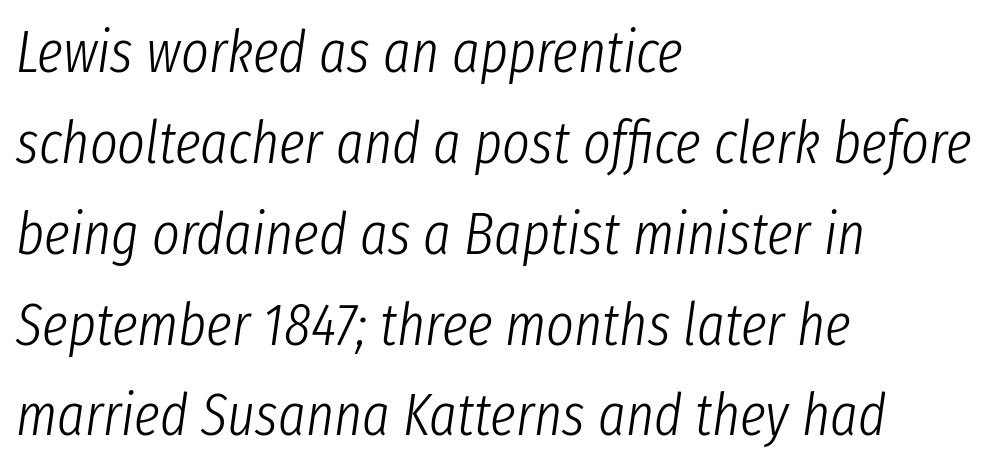
Q: Is the text bold? A: No.
Q: Is the text italic (slanted)? A: Yes, it leans right by about 8 degrees.
Q: Is the text underlined? A: No.
Q: How is the paragraph aligned? A: Left-aligned.
Q: Is the spacing between letters normal or unusually wide? A: Normal.
Q: Is the spacing between lines tight, normal or loose? A: Normal.
Q: Width (condensed, normal, or wide)? A: Condensed.
Q: Stroke contrast? A: Low.
Q: x-height? A: Medium.
Q: Monospaced? A: No.
